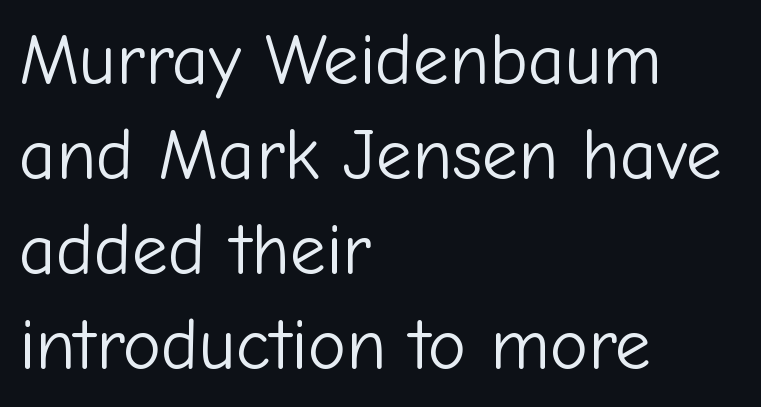
The image shows 72 px light sans-serif type, upright; set left-aligned, normal line spacing (1.32x), normal letter spacing, not underlined; low stroke contrast and a medium x-height.
